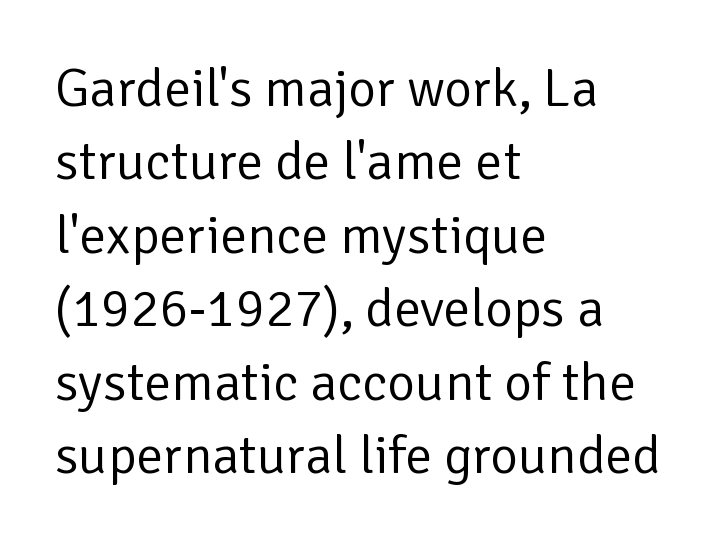
Q: Is the text bold? A: No.
Q: Is the text italic (slanted)? A: No, it is upright.
Q: Is the typeface a serif or a sans-serif typeface? A: Sans-serif.
Q: Is the text underlined? A: No.
Q: How is the paragraph aligned? A: Left-aligned.
Q: Is the spacing between letters normal or unusually wide? A: Normal.
Q: Is the spacing between lines tight, normal or loose? A: Normal.
Q: Width (condensed, normal, or wide)? A: Normal.
Q: Stroke contrast? A: Low.
Q: x-height? A: Medium.
Q: Monospaced? A: No.
